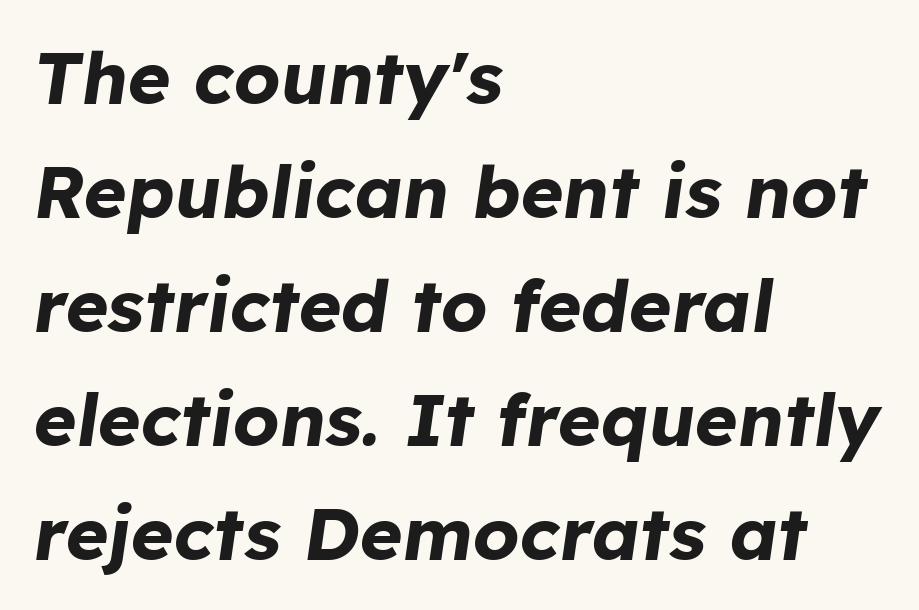
In terms of leading, this rendering sits right in the middle. Visually the block forms a straight wall on the left and a jagged coastline on the right. The specimen reads as italic at a glance. Just letters on the line, the space beneath them empty.
